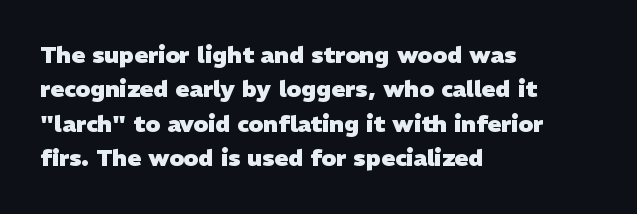
Q: Is the text bold? A: Yes.
Q: Is the text underlined? A: No.
Q: How is the paragraph aligned? A: Left-aligned.
Q: Is the spacing between letters normal or unusually wide? A: Normal.
Q: Is the spacing between lines tight, normal or loose? A: Normal.
